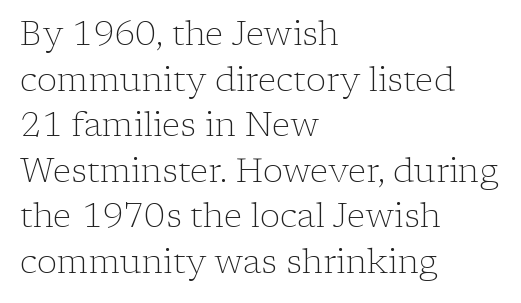
{"serif": "yes", "italic": "no", "bold": "no", "weight": "light", "width": "normal", "stroke_contrast": "low", "x_height": "medium", "monospaced": "no", "underline": "no", "align": "left", "line_spacing": "normal", "line_spacing_ratio": 1.34, "letter_spacing": "normal", "letter_spacing_em": 0.0, "glyph_px": 34}
